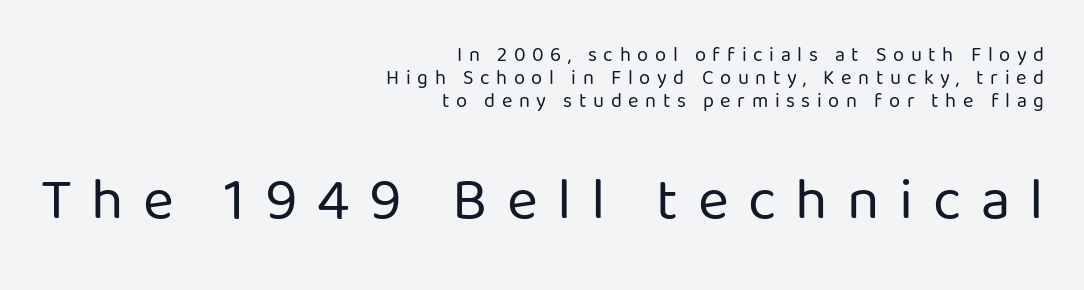
{"serif": "no", "italic": "no", "bold": "no", "weight": "regular", "width": "normal", "stroke_contrast": "low", "x_height": "medium", "monospaced": "no", "underline": "no", "align": "right", "line_spacing": "tight", "line_spacing_ratio": 1.15, "letter_spacing": "wide", "letter_spacing_em": 0.33, "larger_block": "second", "size_ratio": 2.95, "glyph_px": 59}
